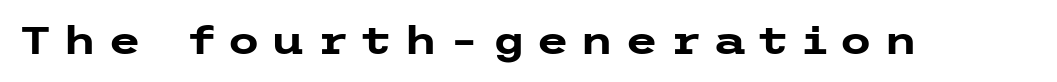
Q: Is the text bold? A: Yes.
Q: Is the text italic (slanted)? A: No, it is upright.
Q: Is the typeface a serif or a sans-serif typeface? A: Sans-serif.
Q: Is the text underlined? A: No.
Q: Is the spacing between letters normal or unusually wide? A: Unusually wide.
Q: Width (condensed, normal, or wide)? A: Wide.
Q: Stroke contrast? A: Low.
Q: x-height? A: Medium.
